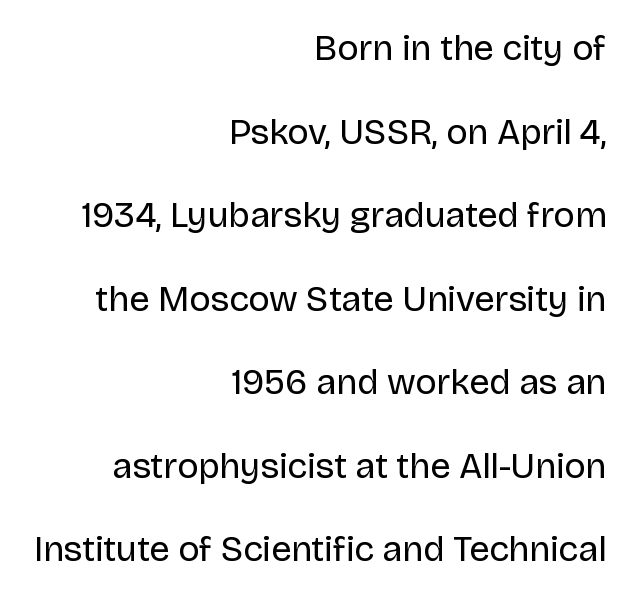
Students, note that the glyphs here touch the page at normal intervals. Stems here are at most as thick as an everyday book face. These lines are rendered in a variable-pitch font. Type style note: lacks serifs.
